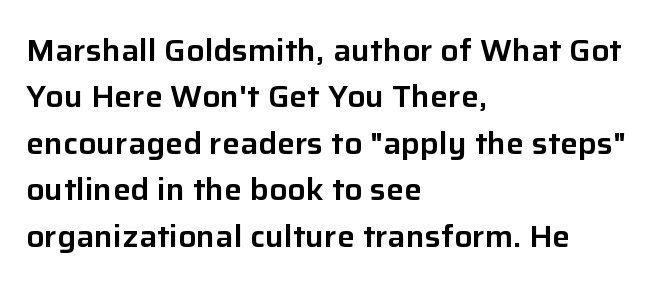
The image shows 30 px sans-serif type, upright; set left-aligned, normal line spacing (1.55x), normal letter spacing, not underlined; low stroke contrast and a medium x-height.
